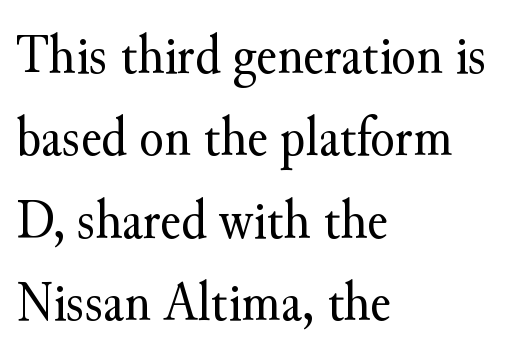
Q: Is the text bold? A: No.
Q: Is the text italic (slanted)? A: No, it is upright.
Q: Is the typeface a serif or a sans-serif typeface? A: Serif.
Q: Is the text underlined? A: No.
Q: How is the paragraph aligned? A: Left-aligned.
Q: Is the spacing between letters normal or unusually wide? A: Normal.
Q: Is the spacing between lines tight, normal or loose? A: Normal.
Q: Width (condensed, normal, or wide)? A: Normal.
Q: Stroke contrast? A: Medium.
Q: x-height? A: Small.
Q: Monospaced? A: No.
